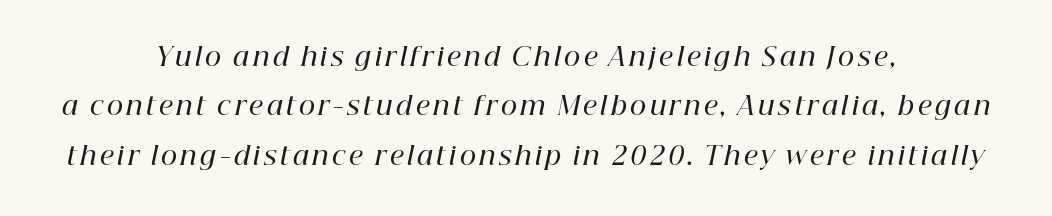
Q: Is the text bold? A: Semi-bold.
Q: Is the text italic (slanted)? A: Yes, it leans right by about 12 degrees.
Q: Is the text underlined? A: No.
Q: How is the paragraph aligned? A: Centered.
Q: Is the spacing between lines tight, normal or loose? A: Loose.
